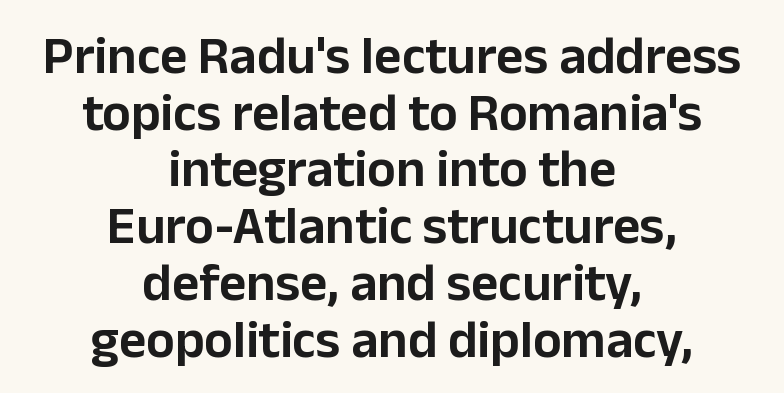
Layout note: lines centered. These lines were composed using upright roman letters. This sample trades vertical openness for compactness between lines. Quick note: underline off. Here the designer chose a conventional face with non-uniform glyph widths.
